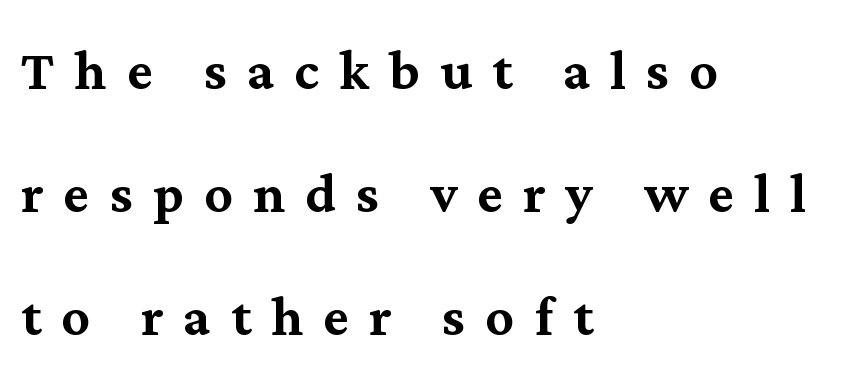
The image shows 71 px serif type, upright; set left-aligned, line spacing 1.73x, unusually wide letter spacing (+0.28 em), not underlined; medium stroke contrast and a medium x-height.
